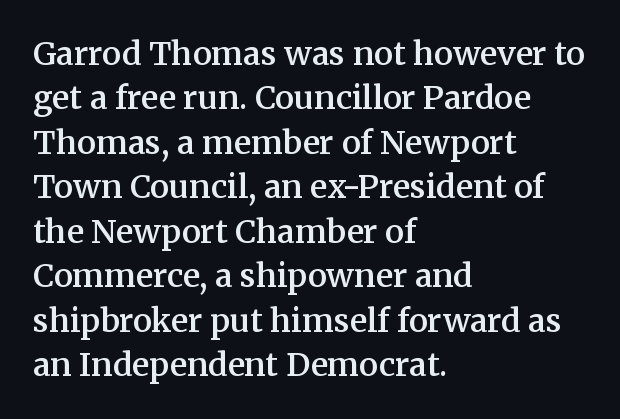
{"serif": "yes", "italic": "no", "bold": "semi", "weight": "semibold", "width": "normal", "stroke_contrast": "medium", "x_height": "medium", "monospaced": "no", "underline": "no", "align": "left", "line_spacing": "normal", "line_spacing_ratio": 1.39, "letter_spacing": "normal", "letter_spacing_em": 0.0, "glyph_px": 32}
